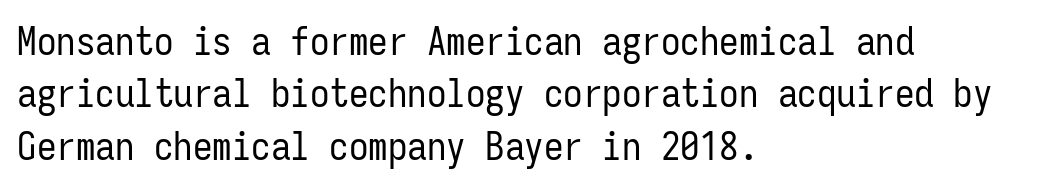
Q: Is the text bold? A: No.
Q: Is the text italic (slanted)? A: No, it is upright.
Q: Is the typeface a serif or a sans-serif typeface? A: Sans-serif.
Q: Is the text underlined? A: No.
Q: How is the paragraph aligned? A: Left-aligned.
Q: Is the spacing between letters normal or unusually wide? A: Normal.
Q: Is the spacing between lines tight, normal or loose? A: Normal.
Q: Width (condensed, normal, or wide)? A: Condensed.
Q: Stroke contrast? A: Low.
Q: x-height? A: Medium.
Q: Monospaced? A: Yes.
